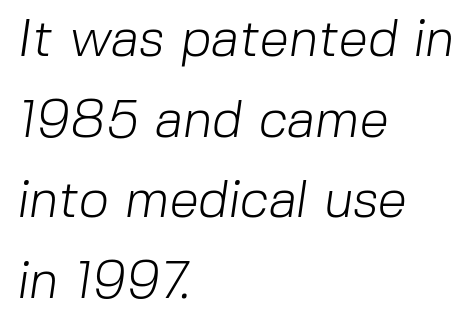
The face looks like a standard text weight, possibly lighter. Descenders are the only things crossing below the line. A normal amount of white space separates one row of letters from the next. Examine the stroke ends and you'll find no serifs. Caption: standard tracking, unaltered.
